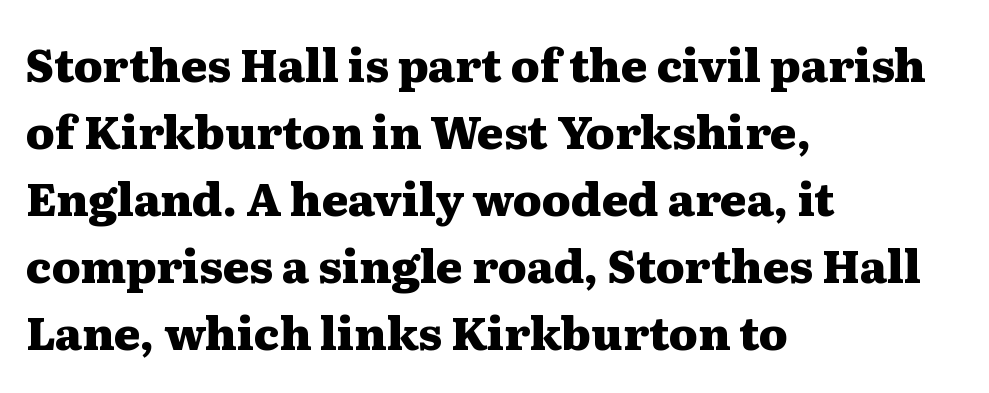
Q: Is the text bold? A: Yes.
Q: Is the text italic (slanted)? A: No, it is upright.
Q: Is the typeface a serif or a sans-serif typeface? A: Serif.
Q: Is the text underlined? A: No.
Q: How is the paragraph aligned? A: Left-aligned.
Q: Is the spacing between letters normal or unusually wide? A: Normal.
Q: Is the spacing between lines tight, normal or loose? A: Normal.
Q: Width (condensed, normal, or wide)? A: Wide.
Q: Stroke contrast? A: Medium.
Q: x-height? A: Medium.
Q: Monospaced? A: No.
